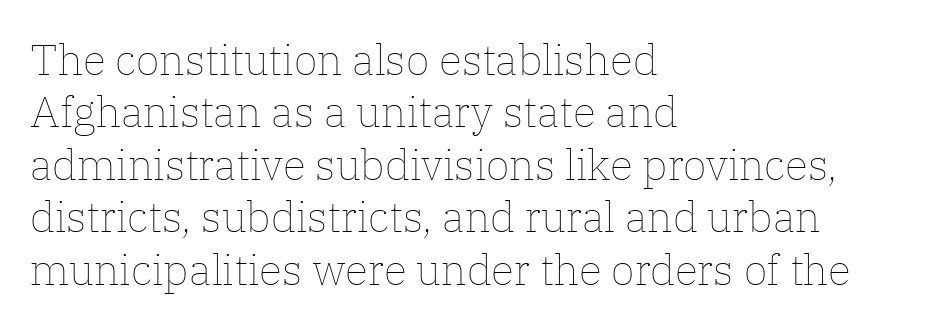
{"italic": "no", "bold": "no", "weight": "thin", "width": "normal", "stroke_contrast": "low", "x_height": "medium", "monospaced": "no", "underline": "no", "align": "left", "line_spacing_ratio": 1.22, "letter_spacing": "normal", "letter_spacing_em": 0.0, "glyph_px": 43}
